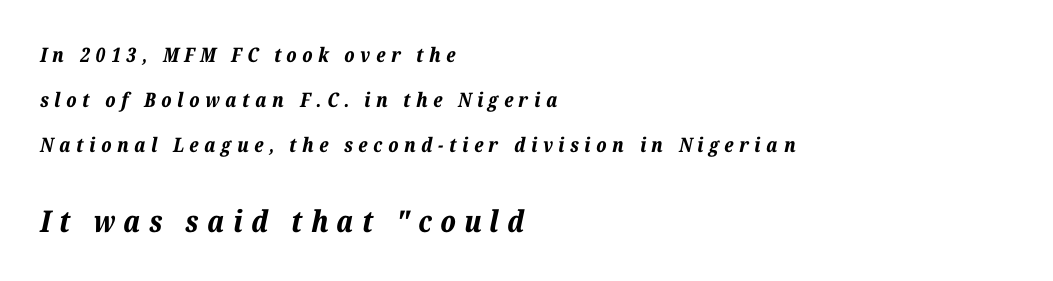
The image shows 30 px bold type, italic (leaning right); set left-aligned, loose line spacing (2.25x), unusually wide letter spacing (+0.28 em), not underlined; the second (bottom) block is 1.5x larger; low stroke contrast and a medium x-height.
